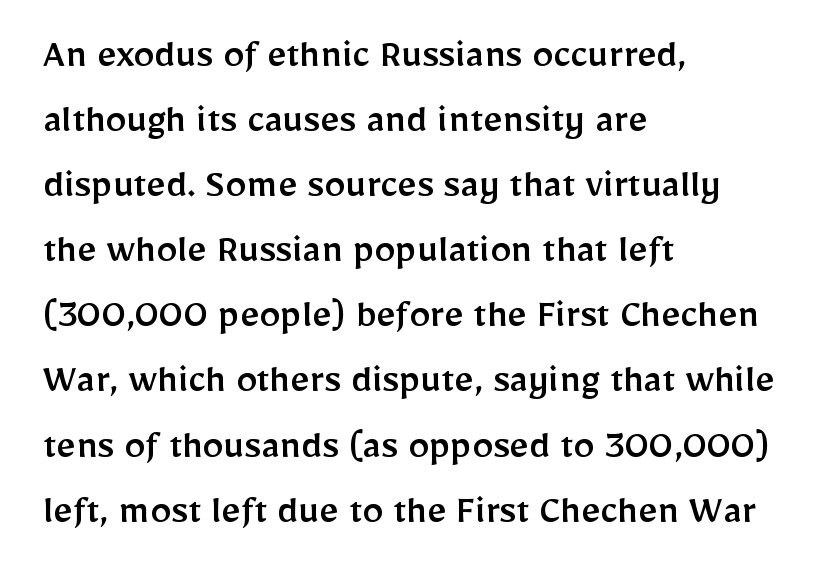
What stands out about the letter spacing? Nothing — it is the standard amount. Compared with typical paragraphs, the rows here are spaced about the same. A roman cut, with each character standing at attention. Look at the bottom of the vertical strokes: they stop flat, with no serifs.
